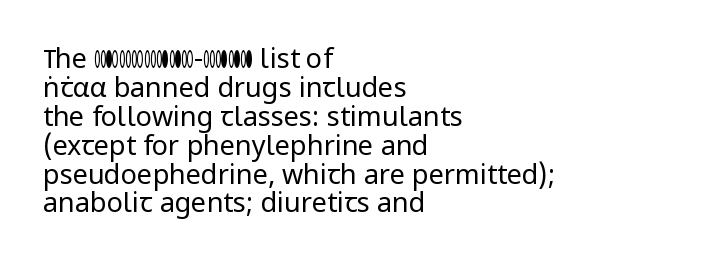
{"italic": "no", "bold": "no", "underline": "no", "align": "left", "line_spacing": "tight", "line_spacing_ratio": 1.07, "letter_spacing": "normal", "letter_spacing_em": 0.0, "glyph_px": 27}
